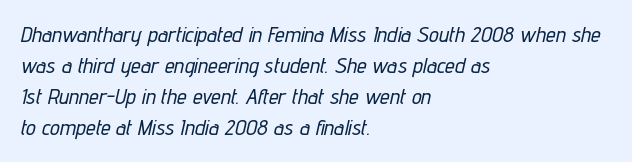
Q: Is the text italic (slanted)? A: Yes, it leans right by about 12 degrees.
Q: Is the text underlined? A: No.
Q: How is the paragraph aligned? A: Left-aligned.
Q: Is the spacing between letters normal or unusually wide? A: Normal.
Q: Is the spacing between lines tight, normal or loose? A: Normal.
